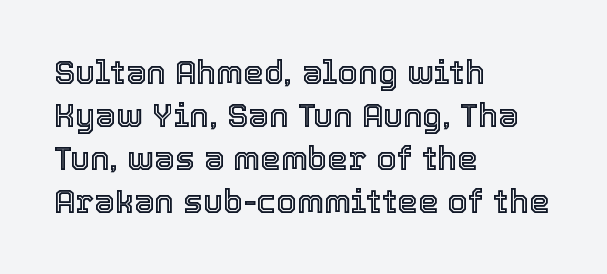
The image shows 33 px text type, upright; set left-aligned, normal line spacing (1.3x), normal letter spacing, not underlined; a medium x-height.
